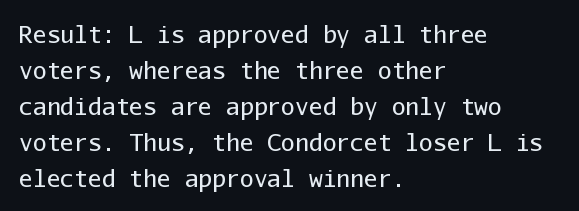
The foot of each line stays bare and open. It's the straight-up-and-down kind of type. The gaps between neighbouring characters are ordinary and unremarkable. A normal amount of white space separates one row of letters from the next. Typeset ragged right — the left edge is the straight one. Is the stroke heavy? The answer is a plain regular-or-lighter.
